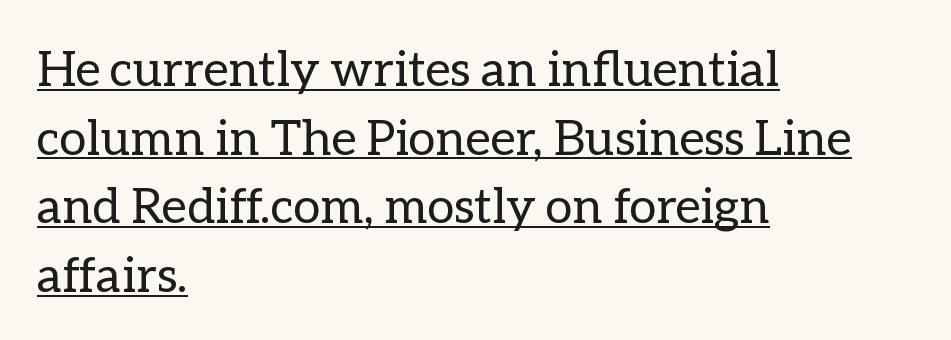
Q: Is the text bold? A: No.
Q: Is the text italic (slanted)? A: No, it is upright.
Q: Is the text underlined? A: Yes.
Q: How is the paragraph aligned? A: Left-aligned.
Q: Is the spacing between letters normal or unusually wide? A: Normal.
Q: Is the spacing between lines tight, normal or loose? A: Normal.
Q: Width (condensed, normal, or wide)? A: Normal.
Q: Stroke contrast? A: Low.
Q: x-height? A: Medium.
Q: Monospaced? A: No.
